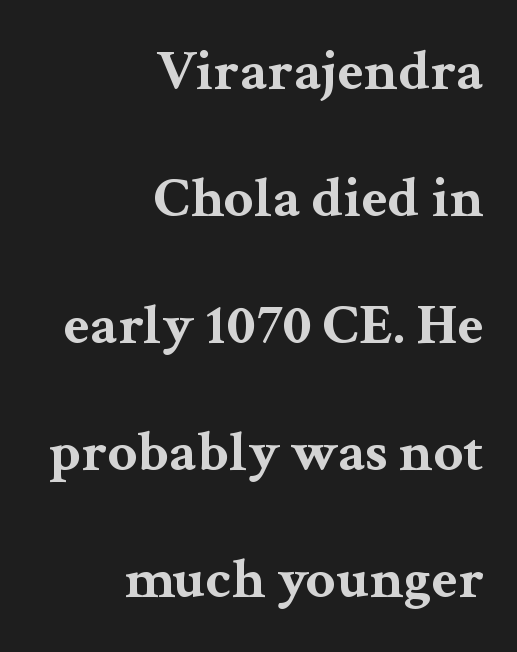
The image shows 58 px bold, wide serif type, upright; set right-aligned, loose line spacing (2.19x), normal letter spacing, not underlined; medium stroke contrast and a medium x-height.
